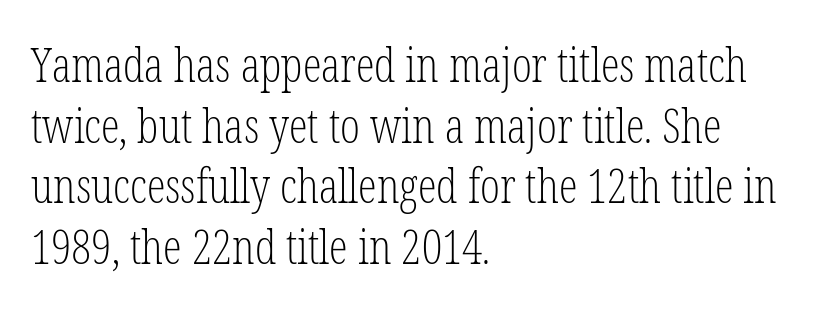
{"serif": "yes", "italic": "no", "bold": "no", "weight": "light", "width": "condensed", "stroke_contrast": "low", "x_height": "medium", "monospaced": "no", "underline": "no", "align": "left", "line_spacing": "normal", "line_spacing_ratio": 1.29, "letter_spacing": "normal", "letter_spacing_em": 0.0, "glyph_px": 47}
